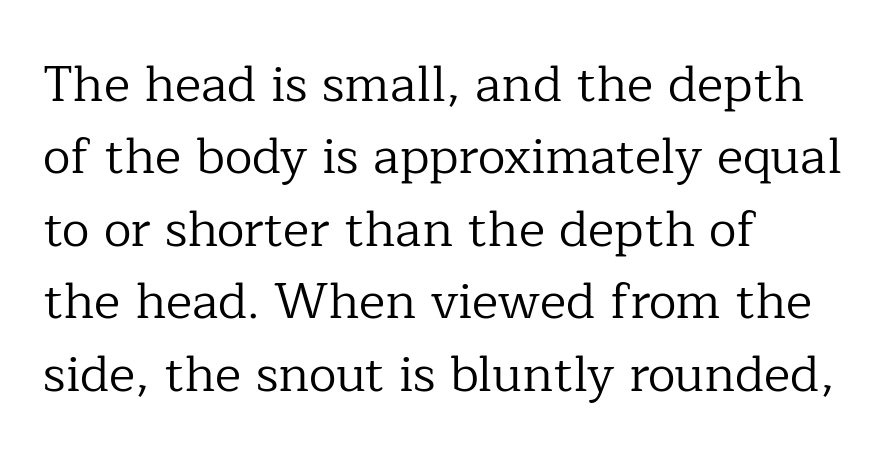
The image shows 50 px regular-weight serif type, upright; set left-aligned, normal line spacing (1.45x), normal letter spacing, not underlined; low stroke contrast and a medium x-height.
